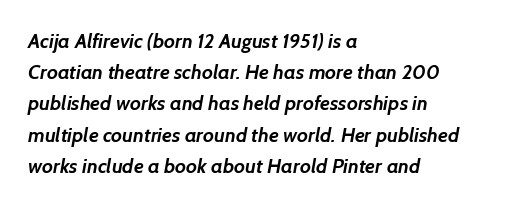
Q: Is the text bold? A: Yes.
Q: Is the text underlined? A: No.
Q: How is the paragraph aligned? A: Left-aligned.
Q: Is the spacing between letters normal or unusually wide? A: Normal.
Q: Is the spacing between lines tight, normal or loose? A: Normal.
